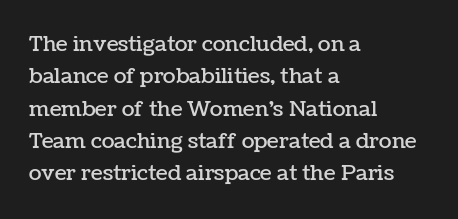
The image shows 21 px text type, upright; set left-aligned, normal line spacing (1.54x), normal letter spacing, not underlined.
